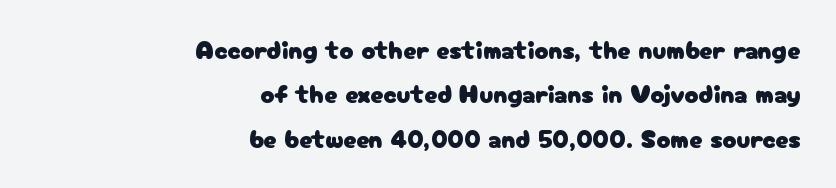
Q: Is the text italic (slanted)? A: No, it is upright.
Q: Is the text underlined? A: No.
Q: How is the paragraph aligned? A: Right-aligned.
Q: Is the spacing between letters normal or unusually wide? A: Normal.
